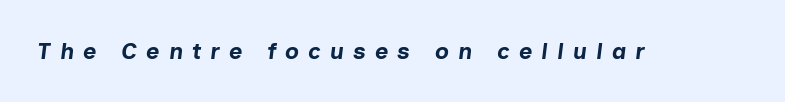
{"italic": "yes", "lean": "right", "slant_degrees": 7, "bold": "yes", "underline": "no", "letter_spacing": "wide", "letter_spacing_em": 0.39, "glyph_px": 23}
